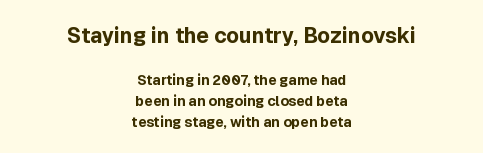
Characters follow at the spacing the type designer built in. Underlining? Definitely not there. What's the leading like? Ordinary, nothing unusual. Nope, not italic — everything's standing straight. Typeset on center — no edge is straight. Size contrast runs from large at the top to small at the bottom.
